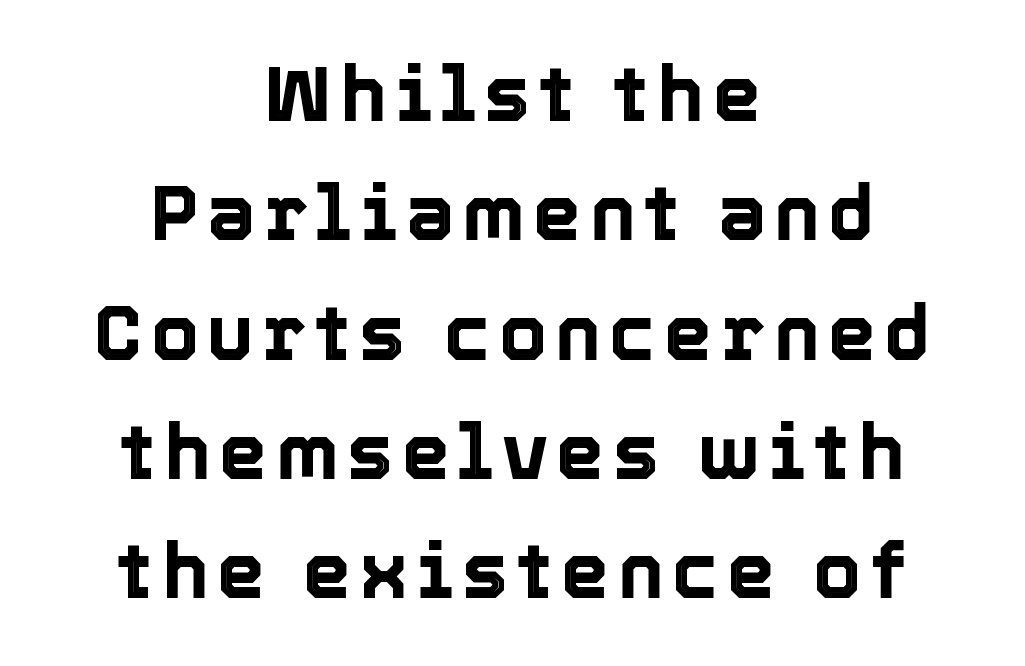
Neither beginnings nor endings align; midpoints do. The font's upright variant was chosen for this text. Line spacing here is normal. You could not count columns in this text — the font is proportionally spaced. Honestly, there is no underline to notice here at all.
